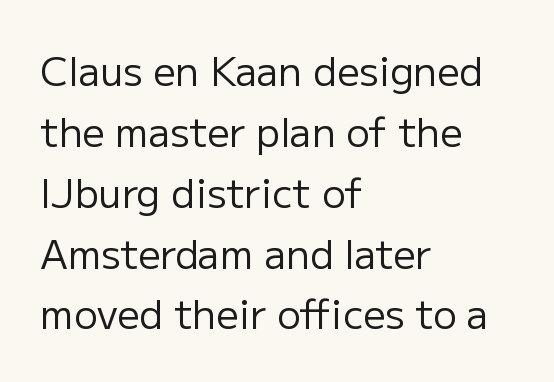
The image shows 39 px regular-weight sans-serif type, upright; set left-aligned, normal line spacing (1.56x), normal letter spacing, not underlined; low stroke contrast and a medium x-height.
